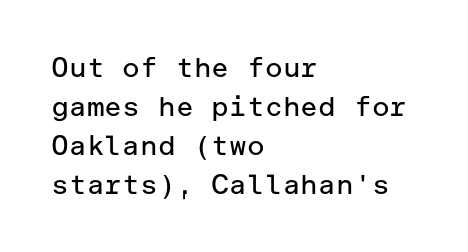
Nothing heavy about these letters — not bold at all. The block of text has a typical density, with ordinary space between rows. Posture: straight, roman, zero tilt. Quick note: underline off. The letterforms sit shoulder to shoulder at normal distance.
